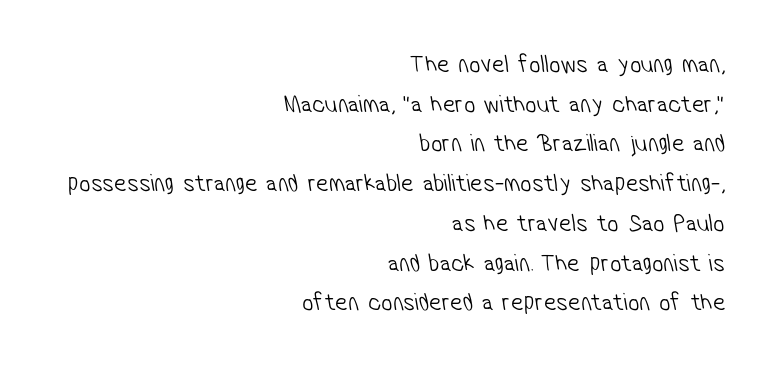
{"bold": "no", "underline": "no", "align": "right", "line_spacing": "normal", "line_spacing_ratio": 1.59, "letter_spacing": "normal", "letter_spacing_em": 0.0, "glyph_px": 25}
